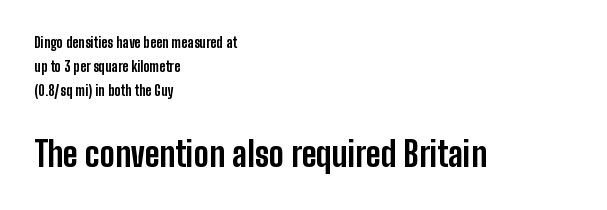
Q: Is the text bold? A: Yes.
Q: Is the text italic (slanted)? A: No, it is upright.
Q: Is the typeface a serif or a sans-serif typeface? A: Sans-serif.
Q: Is the text underlined? A: No.
Q: How is the paragraph aligned? A: Left-aligned.
Q: Is the spacing between letters normal or unusually wide? A: Normal.
Q: Which block of text is set in a larger size, the first (top) or the second (bottom)? A: The second (bottom) one.
Q: Width (condensed, normal, or wide)? A: Condensed.
Q: Stroke contrast? A: Low.
Q: x-height? A: Medium.
Q: Monospaced? A: No.
